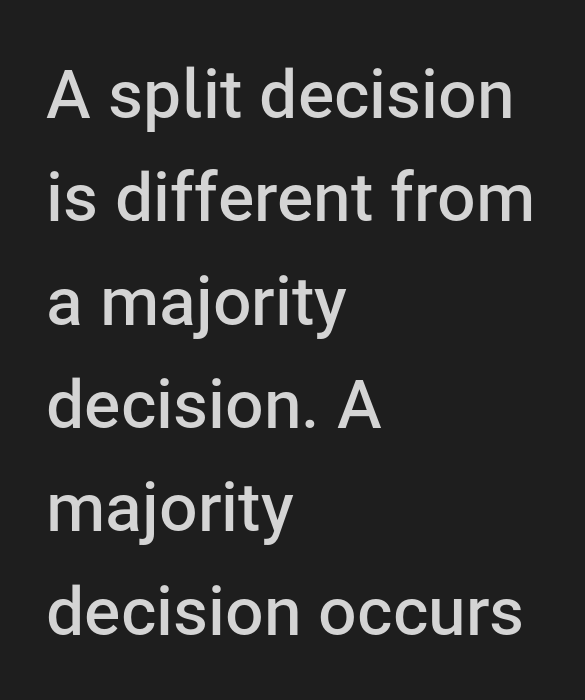
The image shows 68 px semibold sans-serif type, upright; set left-aligned, normal line spacing (1.52x), normal letter spacing, not underlined; low stroke contrast and a medium x-height.
